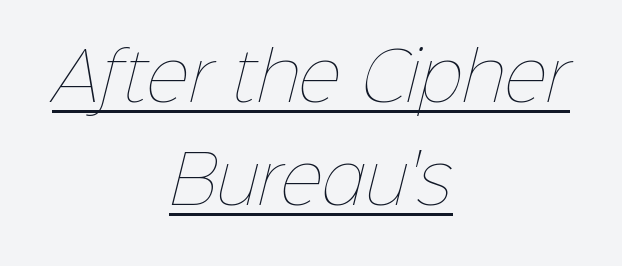
Q: Is the text bold? A: No.
Q: Is the text underlined? A: Yes.
Q: How is the paragraph aligned? A: Centered.
Q: Is the spacing between letters normal or unusually wide? A: Normal.
Q: Is the spacing between lines tight, normal or loose? A: Normal.
Q: Width (condensed, normal, or wide)? A: Normal.
Q: Stroke contrast? A: Low.
Q: x-height? A: Medium.
Q: Monospaced? A: No.
